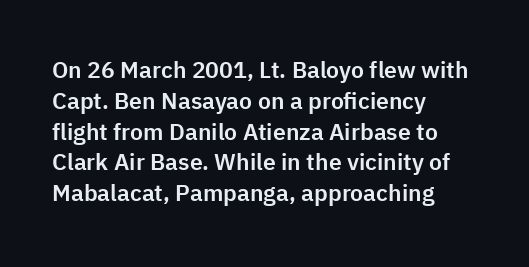
Q: Is the text italic (slanted)? A: No, it is upright.
Q: Is the text underlined? A: No.
Q: How is the paragraph aligned? A: Left-aligned.
Q: Is the spacing between letters normal or unusually wide? A: Normal.
Q: Is the spacing between lines tight, normal or loose? A: Normal.
